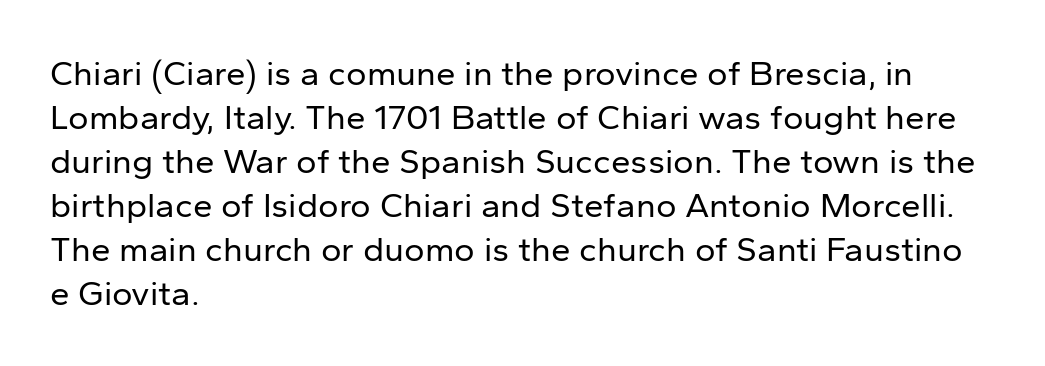
The image shows 35 px regular-weight sans-serif type, upright; set left-aligned, normal line spacing (1.26x), normal letter spacing, not underlined; low stroke contrast and a medium x-height.
